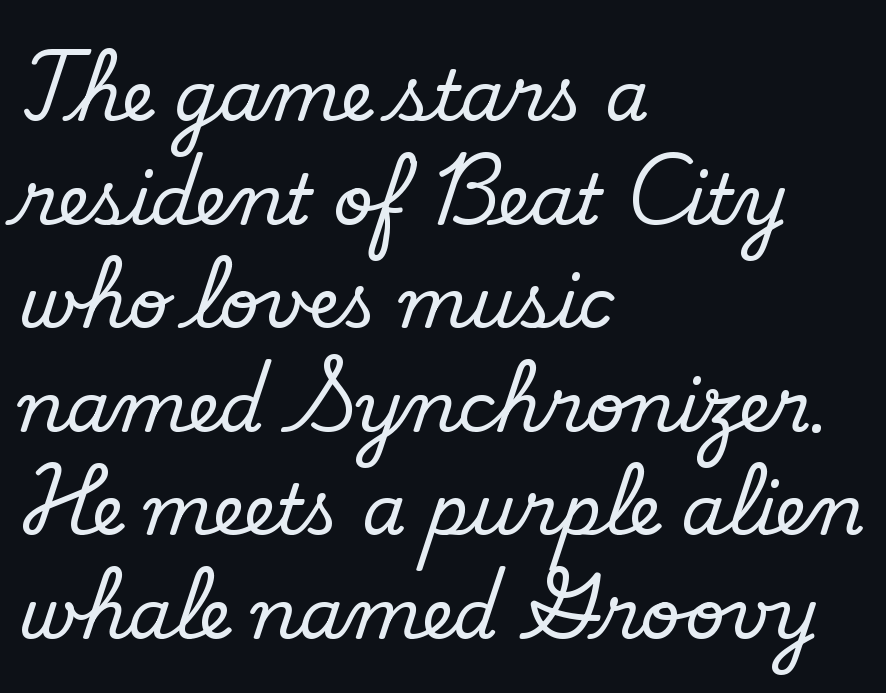
{"serif": "no", "bold": "no", "weight": "regular", "width": "normal", "stroke_contrast": "low", "x_height": "small", "monospaced": "no", "underline": "no", "align": "left", "line_spacing": "normal", "line_spacing_ratio": 1.48, "letter_spacing": "normal", "letter_spacing_em": 0.0, "glyph_px": 70}
